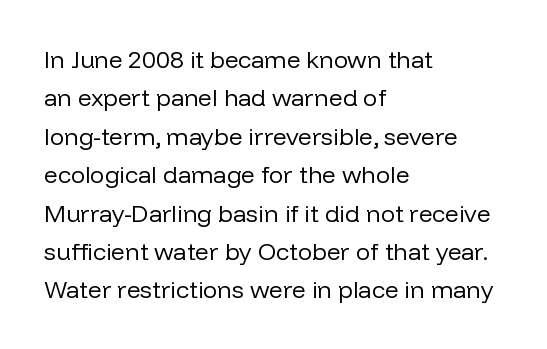
Plain, unruled lines of type. No heavy texture on the line: the type isn't bold. Look at the tracking — it's just the regular setting, nothing added. The axis of the letterforms is exactly vertical. The rows are spaced the way most documents space them.
